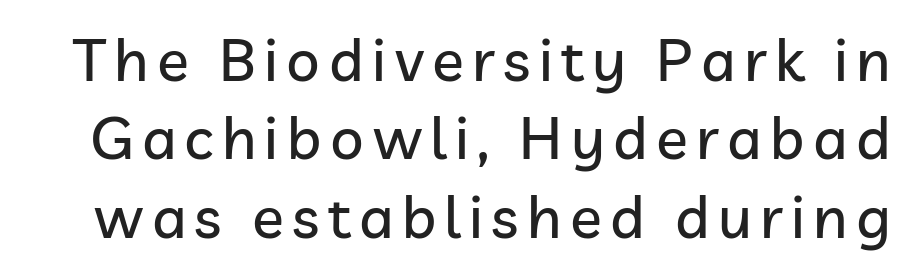
Glance below the letters and you will spot only blank space. A typesetter would call this proportional, since set widths differ per character. Summary of vertical rhythm: regular, with standard interline spacing. Classification — sans serif.
